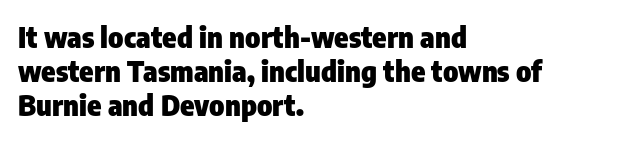
The paragraph has a hard left edge and a soft right edge. Character widths vary here, with narrow letters taking less room than wide ones. Descenders hang freely into open space. Nobody touched the tracking dial on this one.
